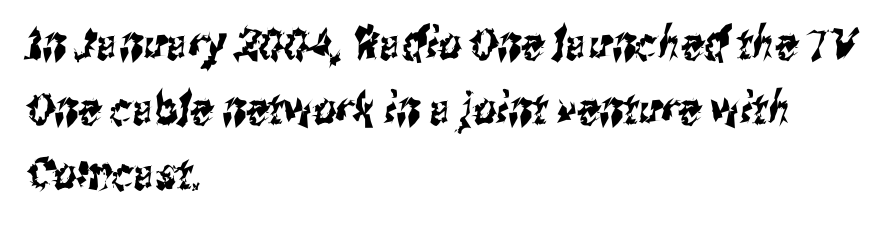
The image shows 45 px condensed sans-serif type; set left-aligned, normal line spacing (1.44x), normal letter spacing, not underlined; medium stroke contrast and a medium x-height.
